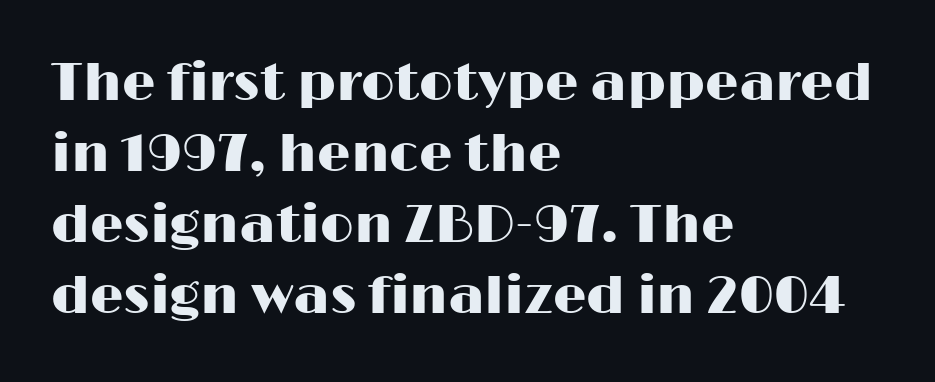
The image shows 53 px wide sans-serif type, upright; set left-aligned, normal line spacing (1.34x), normal letter spacing, not underlined; high stroke contrast and a medium x-height.
